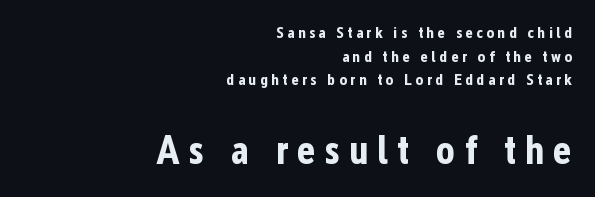
The image shows 40 px bold, condensed sans-serif type, upright; set right-aligned, normal line spacing (1.47x), unusually wide letter spacing (+0.22 em), not underlined; the second (bottom) block is 2.5x larger; low stroke contrast and a medium x-height.
